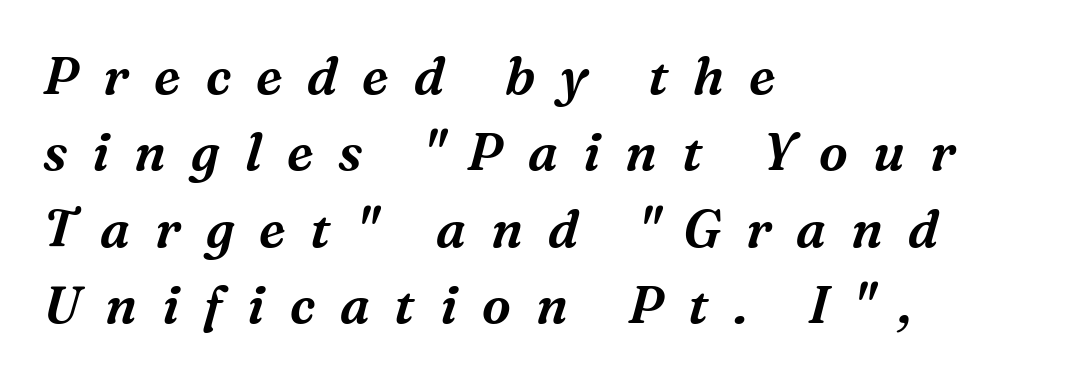
Q: Is the text italic (slanted)? A: Yes, it leans right by about 16 degrees.
Q: Is the typeface a serif or a sans-serif typeface? A: Serif.
Q: Is the text underlined? A: No.
Q: How is the paragraph aligned? A: Left-aligned.
Q: Is the spacing between letters normal or unusually wide? A: Unusually wide.
Q: Is the spacing between lines tight, normal or loose? A: Normal.
Q: Width (condensed, normal, or wide)? A: Normal.
Q: Stroke contrast? A: Medium.
Q: x-height? A: Medium.
Q: Monospaced? A: No.
